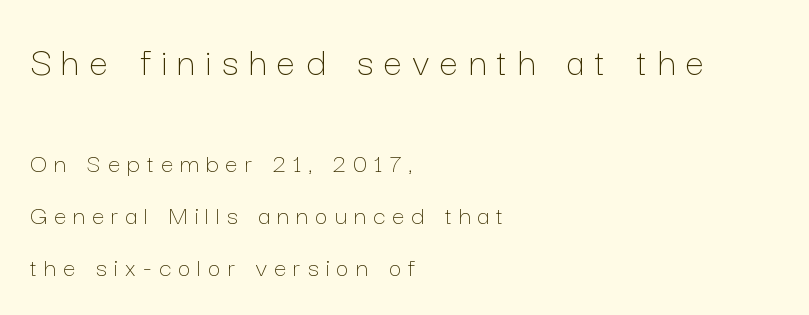
{"italic": "no", "bold": "no", "weight": "thin", "width": "normal", "stroke_contrast": "low", "x_height": "medium", "monospaced": "no", "underline": "no", "align": "left", "line_spacing_ratio": 1.86, "letter_spacing": "wide", "letter_spacing_em": 0.25, "larger_block": "first", "size_ratio": 1.5, "glyph_px": 42}
